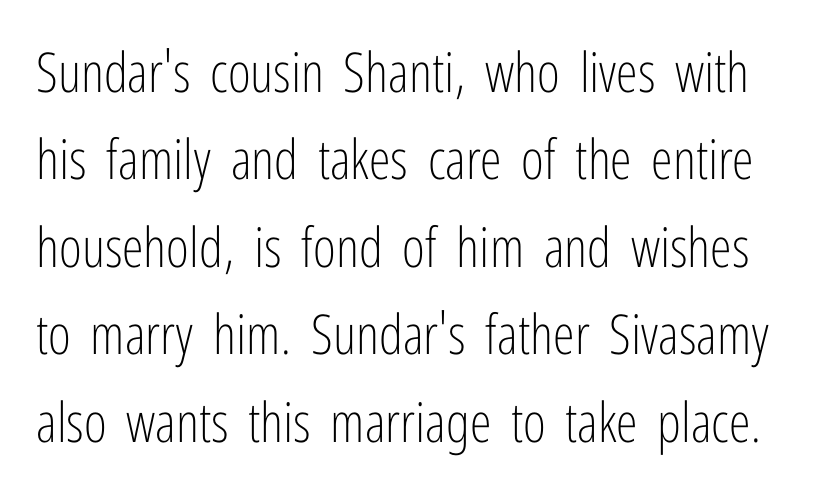
{"serif": "no", "italic": "no", "bold": "no", "weight": "light", "width": "condensed", "stroke_contrast": "low", "x_height": "medium", "monospaced": "no", "underline": "no", "line_spacing": "normal", "line_spacing_ratio": 1.59, "letter_spacing": "normal", "letter_spacing_em": 0.0, "glyph_px": 55}
